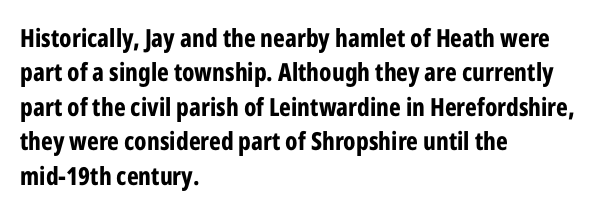
The image shows 25 px bold type, upright; set left-aligned, normal line spacing (1.38x), normal letter spacing, not underlined.
